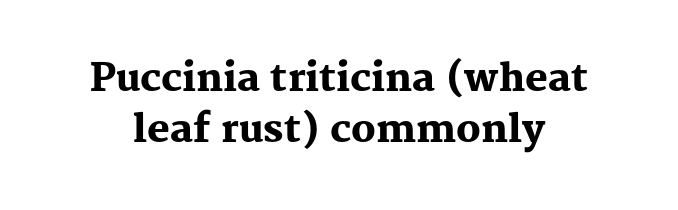
Q: Is the text bold? A: Yes.
Q: Is the text italic (slanted)? A: No, it is upright.
Q: Is the typeface a serif or a sans-serif typeface? A: Serif.
Q: Is the text underlined? A: No.
Q: Is the spacing between letters normal or unusually wide? A: Normal.
Q: Is the spacing between lines tight, normal or loose? A: Normal.
Q: Width (condensed, normal, or wide)? A: Normal.
Q: Stroke contrast? A: Medium.
Q: x-height? A: Medium.
Q: Monospaced? A: No.
